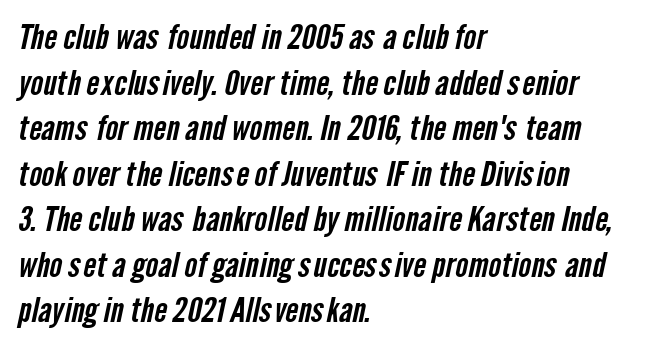
Each letter keeps its own natural width here, so spacing adapts to shape. Honestly, the row spacing looks completely unremarkable. Line beginnings align vertically; line endings do not. There is no visible air inserted between adjacent glyphs. Note: no serifs on the glyphs.
